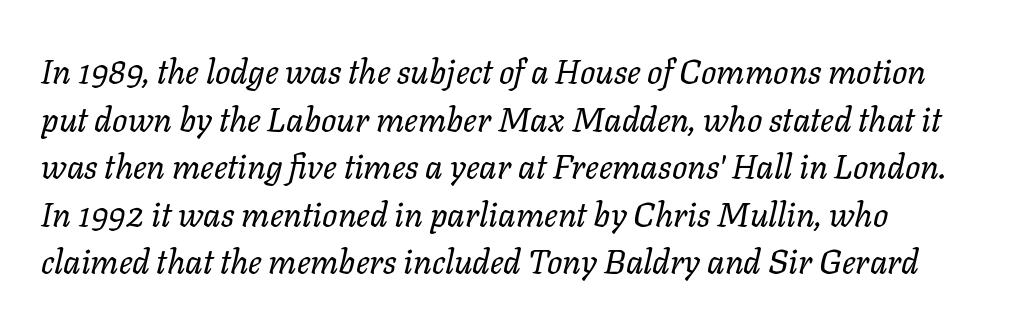
The image shows 34 px regular-weight type, italic (leaning right); set normal line spacing (1.4x), normal letter spacing, not underlined; low stroke contrast and a medium x-height.
